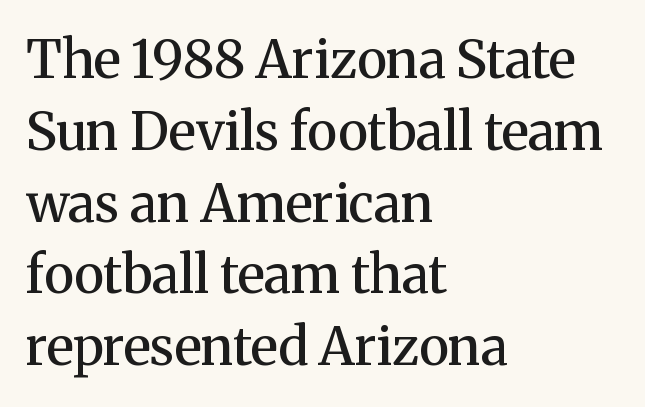
The paragraph shown leans on its left margin. The letterforms sit shoulder to shoulder at normal distance. Spacing verdict: proportional, widths tailored to each character. A typesetter would mark this as roman, not italic.
